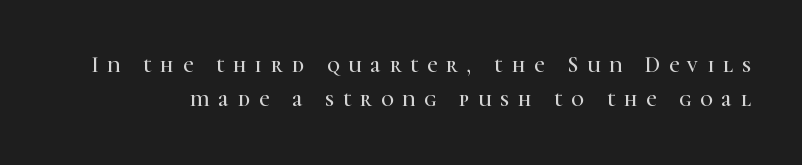
{"italic": "no", "underline": "no", "line_spacing": "normal", "line_spacing_ratio": 1.56, "letter_spacing": "wide", "letter_spacing_em": 0.4, "glyph_px": 22}
